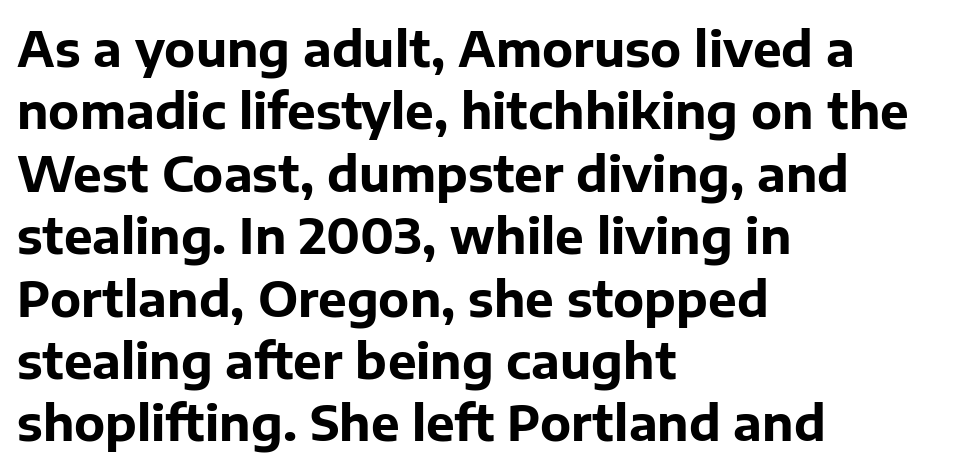
{"serif": "no", "italic": "no", "bold": "yes", "weight": "bold", "width": "normal", "stroke_contrast": "low", "x_height": "medium", "monospaced": "no", "underline": "no", "align": "left", "line_spacing": "normal", "line_spacing_ratio": 1.3, "letter_spacing": "normal", "letter_spacing_em": 0.0, "glyph_px": 48}
